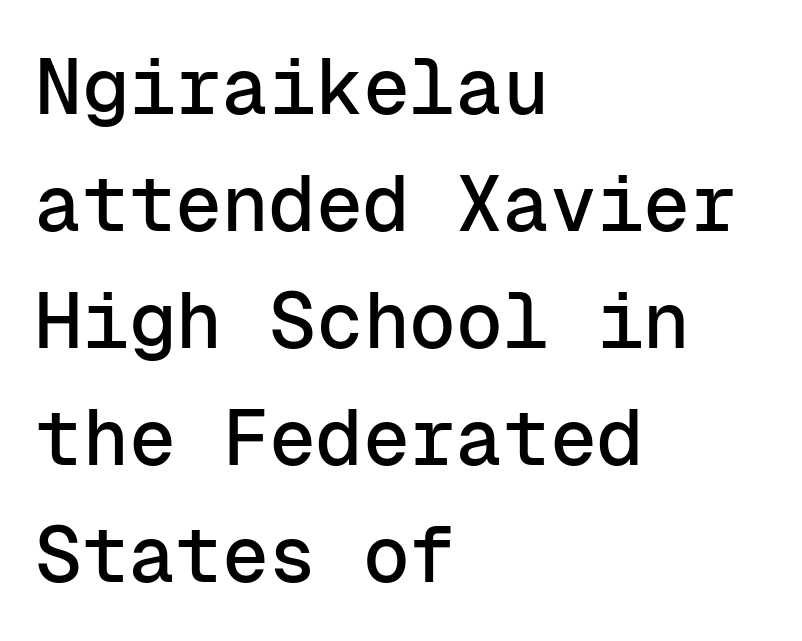
{"serif": "no", "italic": "no", "width": "normal", "stroke_contrast": "low", "x_height": "medium", "monospaced": "yes", "underline": "no", "align": "left", "line_spacing": "normal", "line_spacing_ratio": 1.5, "letter_spacing": "normal", "letter_spacing_em": 0.0, "glyph_px": 78}
